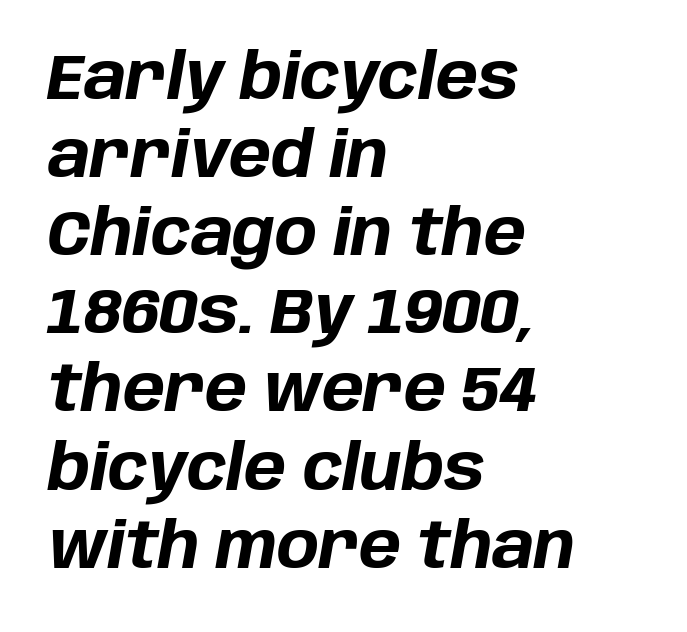
Q: Is the text bold? A: Yes.
Q: Is the text italic (slanted)? A: Yes, it leans right by about 10 degrees.
Q: Is the text underlined? A: No.
Q: How is the paragraph aligned? A: Left-aligned.
Q: Is the spacing between letters normal or unusually wide? A: Normal.
Q: Width (condensed, normal, or wide)? A: Normal.
Q: Stroke contrast? A: Low.
Q: x-height? A: Large.
Q: Monospaced? A: No.
